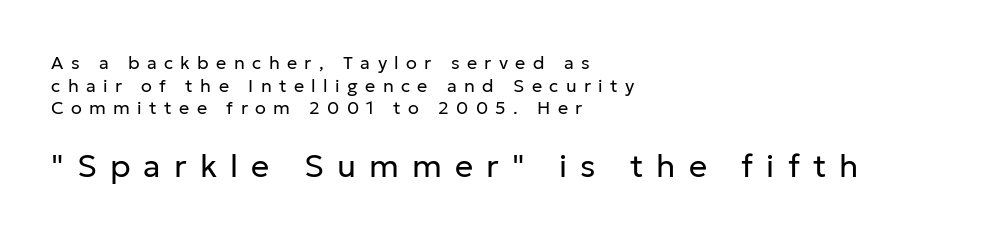
Leading matches the norm, producing a regular column. This sample uses a sans-serif face. Someone cranked the tracking dial way up on this one. Compare the two chunks: the lower has the greater cap height.
